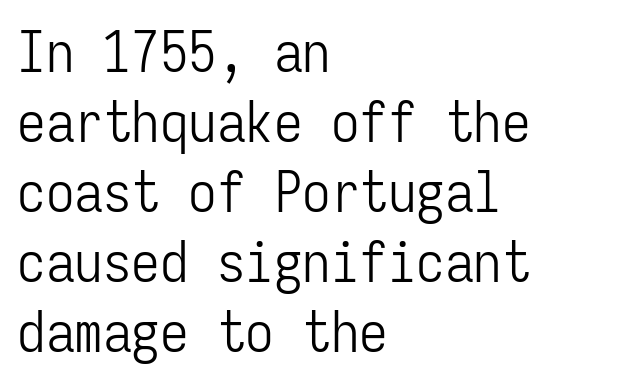
Is the stroke heavy? The answer is a plain regular-or-lighter. Tracking here is standard; glyphs follow each other at the usual distance. In CSS terms this would be text-align: left. A typesetter would mark this as roman, not italic.
